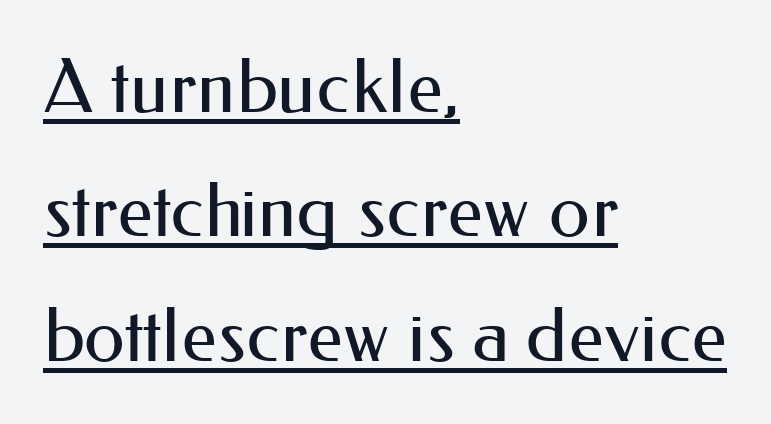
The image shows 74 px regular-weight sans-serif type, upright; set left-aligned, normal line spacing (1.68x), normal letter spacing, underlined; medium stroke contrast and a small x-height.
